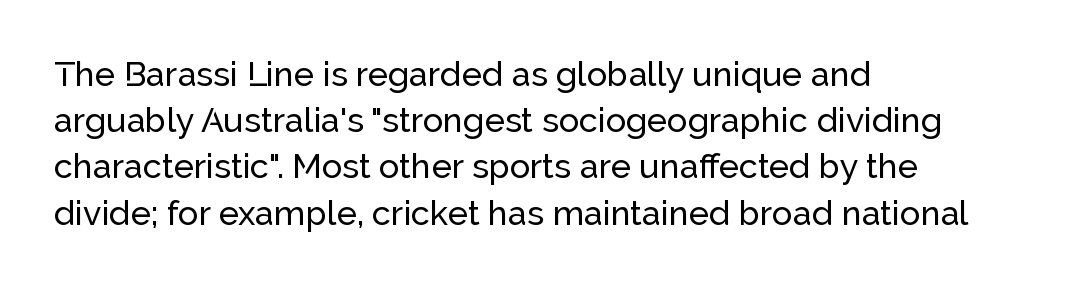
{"serif": "no", "italic": "no", "width": "normal", "stroke_contrast": "low", "x_height": "medium", "monospaced": "no", "underline": "no", "align": "left", "line_spacing": "normal", "line_spacing_ratio": 1.36, "letter_spacing": "normal", "letter_spacing_em": 0.0, "glyph_px": 34}
